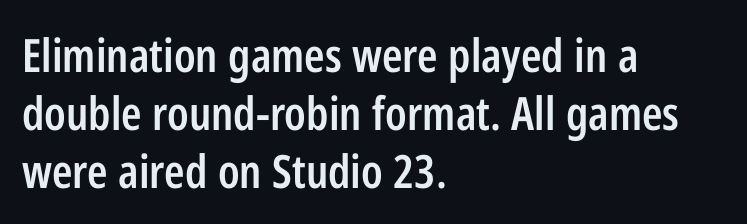
{"serif": "no", "italic": "no", "bold": "semi", "weight": "semibold", "width": "condensed", "stroke_contrast": "low", "x_height": "medium", "monospaced": "no", "underline": "no", "align": "left", "line_spacing": "normal", "line_spacing_ratio": 1.26, "letter_spacing": "normal", "letter_spacing_em": 0.0, "glyph_px": 46}
